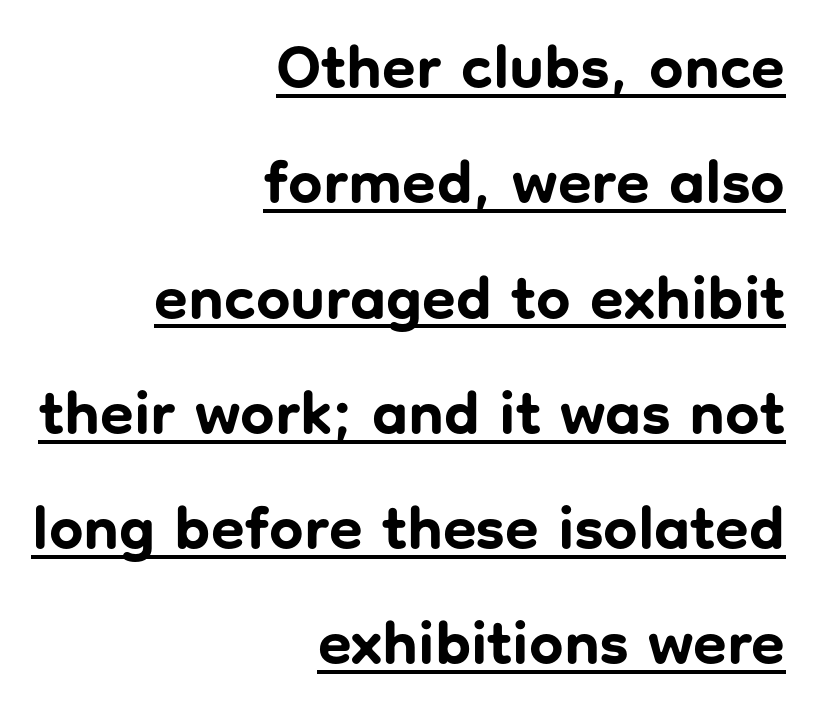
Right-aligned paragraph, ragged on the left. Does a line run under the words? Yes, clearly. Look at the bottom of the vertical strokes: they stop flat, with no serifs. This sample has the flowing, uneven cadence of proportional lettering.
